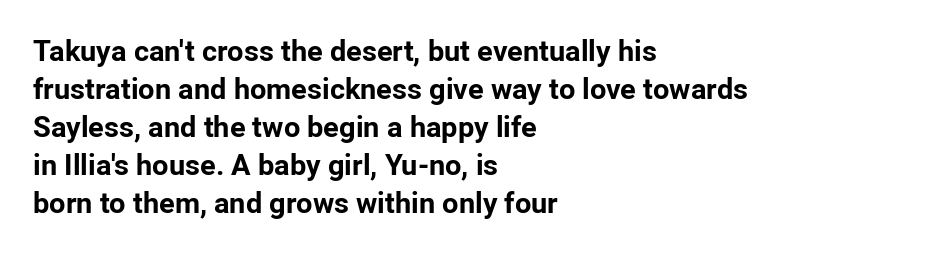
The image shows 29 px bold sans-serif type, upright; set left-aligned, normal line spacing (1.31x), normal letter spacing, not underlined; low stroke contrast and a medium x-height.
